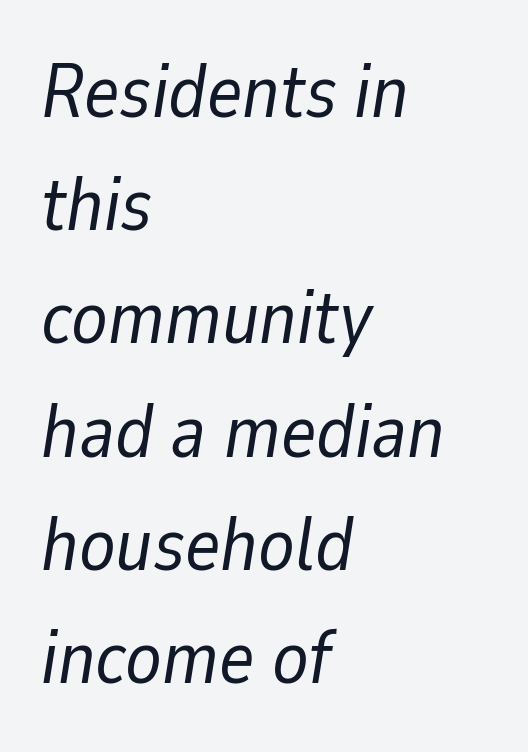
Rows of type keep a routine distance in the vertical direction. Yep, that's italic — everything's leaning. Weight: in the light-to-regular range. Words float on clear page, feet unadorned. This sample uses plain, unmodified letter spacing. The lines are quadded left.
